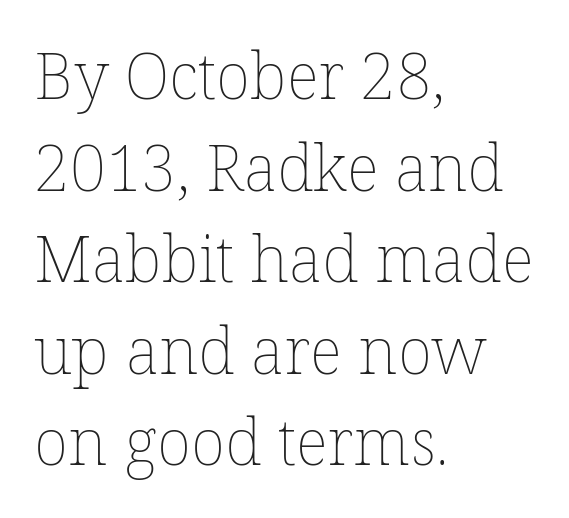
The image shows 64 px thin type, upright; set left-aligned, normal line spacing (1.43x), normal letter spacing, not underlined; low stroke contrast and a medium x-height.
